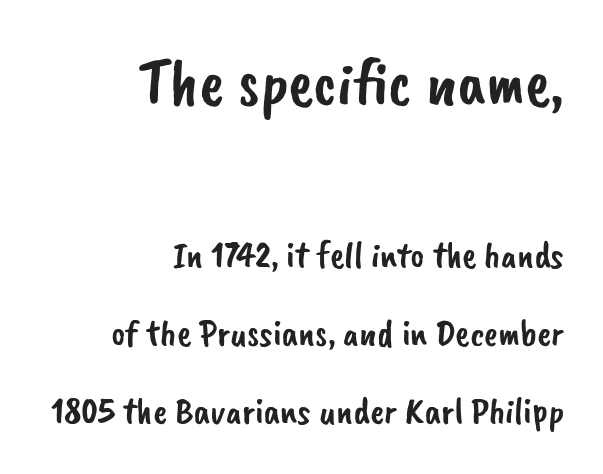
Think of a printed novel: that variable character pitch is what you see here. This is sans-serif lettering, the kind often seen on screens and signage. Block one is the big one; block two sits smaller underneath. Lines of text with bare space underneath. Look at the tracking — it's just the regular setting, nothing added.
